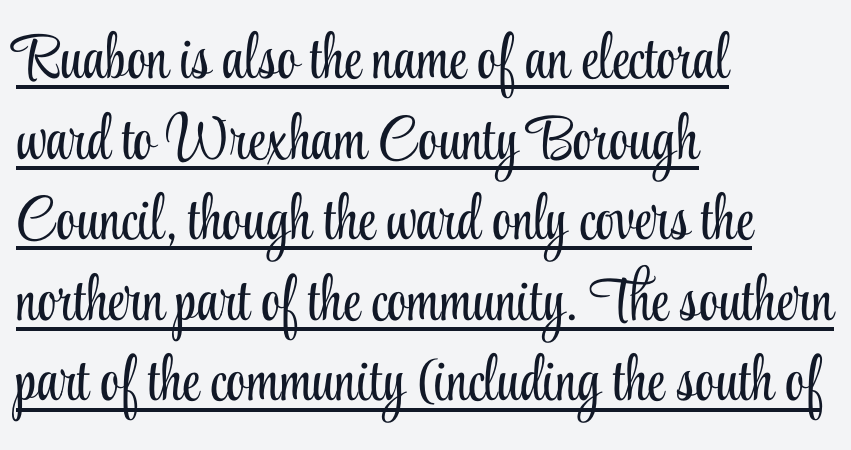
The image shows 62 px light, condensed serif type; set left-aligned, normal line spacing (1.3x), normal letter spacing, underlined; low stroke contrast and a small x-height.
